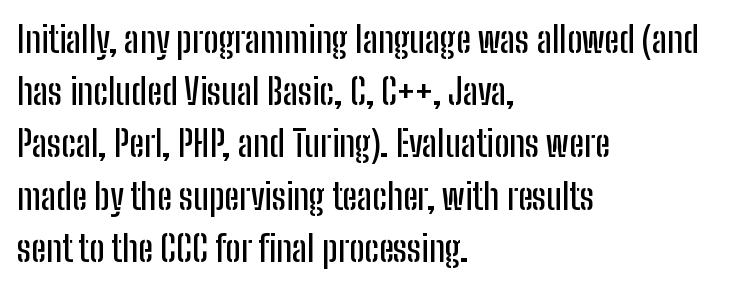
The image shows 36 px condensed sans-serif type, upright; set left-aligned, normal line spacing (1.45x), normal letter spacing, not underlined; low stroke contrast and a medium x-height.
